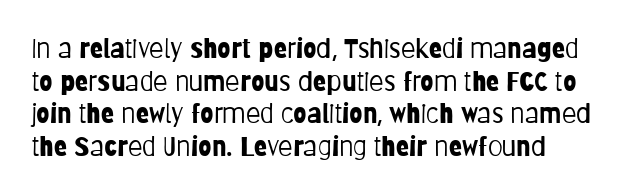
{"italic": "no", "bold": "no", "underline": "no", "line_spacing_ratio": 1.21, "letter_spacing": "normal", "letter_spacing_em": 0.0, "glyph_px": 27}
